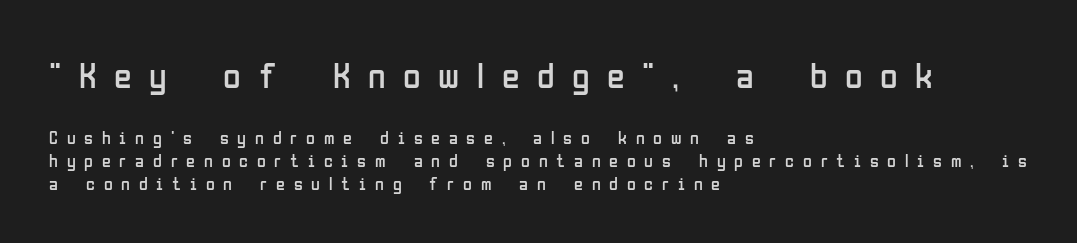
{"serif": "no", "italic": "no", "bold": "no", "weight": "regular", "width": "condensed", "stroke_contrast": "low", "x_height": "medium", "monospaced": "no", "underline": "no", "align": "left", "line_spacing": "normal", "line_spacing_ratio": 1.28, "letter_spacing": "wide", "letter_spacing_em": 0.49, "larger_block": "first", "size_ratio": 2.0, "glyph_px": 36}
